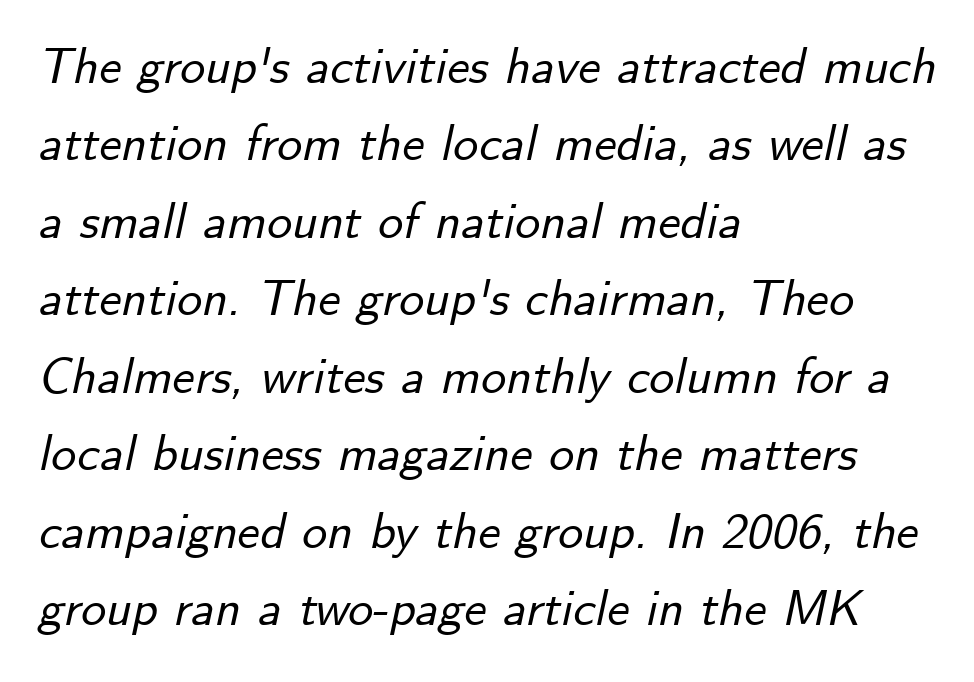
{"italic": "yes", "lean": "right", "slant_degrees": 12, "width": "normal", "stroke_contrast": "low", "x_height": "small", "monospaced": "no", "underline": "no", "align": "left", "line_spacing": "normal", "line_spacing_ratio": 1.55, "letter_spacing": "normal", "letter_spacing_em": 0.0, "glyph_px": 50}
